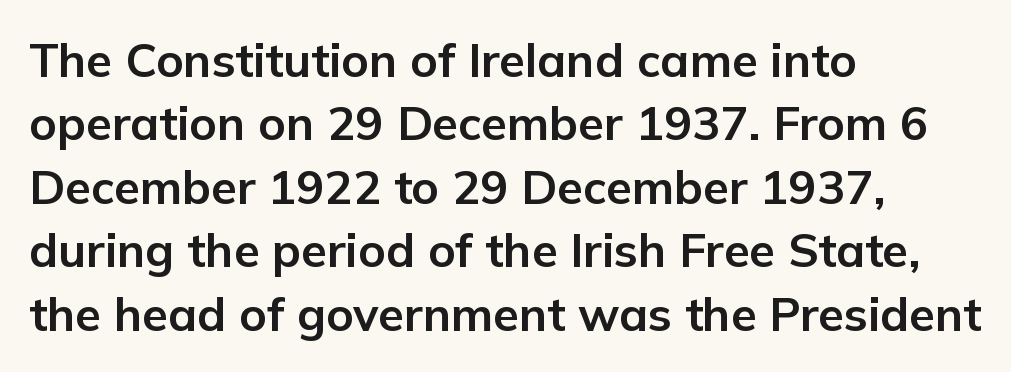
The image shows 47 px bold sans-serif type, upright; set left-aligned, normal line spacing (1.35x), normal letter spacing, not underlined; low stroke contrast and a medium x-height.
